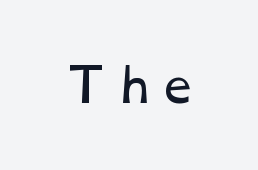
Stems and bowls with no extra thickness — not bold. These lines are rendered in a variable-pitch font. Lines of text with bare space underneath.
